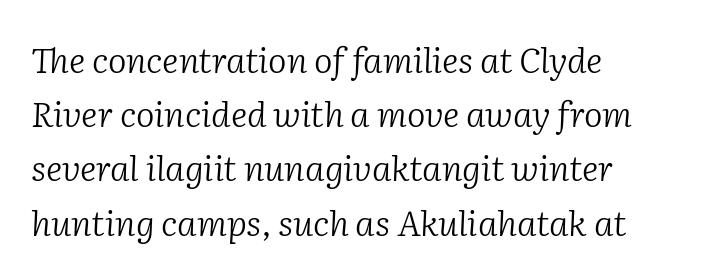
The text carries the slant typical of an italic or oblique font. Clear beneath every line of the passage. No letter is thick-stroked: the sample isn't bold. The letters sit at their default tracking, neither squeezed nor spread. Layout note: lines flush left.
